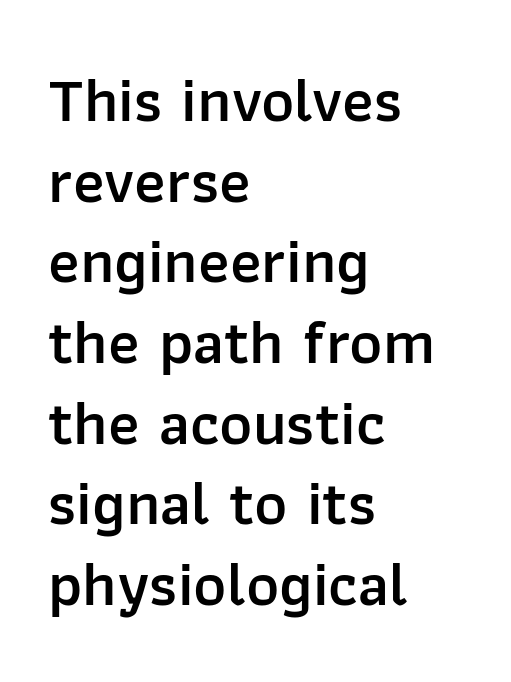
Q: Is the text bold? A: Semi-bold.
Q: Is the text italic (slanted)? A: No, it is upright.
Q: Is the typeface a serif or a sans-serif typeface? A: Sans-serif.
Q: Is the text underlined? A: No.
Q: How is the paragraph aligned? A: Left-aligned.
Q: Is the spacing between letters normal or unusually wide? A: Normal.
Q: Is the spacing between lines tight, normal or loose? A: Normal.
Q: Width (condensed, normal, or wide)? A: Normal.
Q: Stroke contrast? A: Low.
Q: x-height? A: Medium.
Q: Monospaced? A: No.
